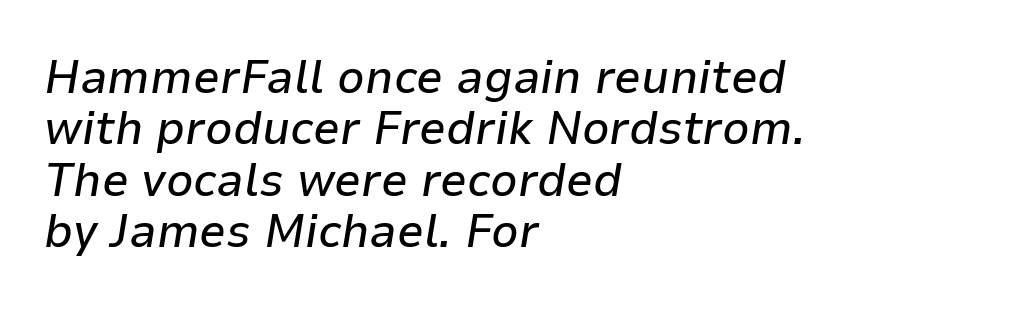
The whole block is typeset with a tilt. Leading is clearly below the norm, producing a dense column. What stands out about the letter spacing? Nothing — it is the standard amount. The face used here is proportionally spaced, like ordinary book or web type.
